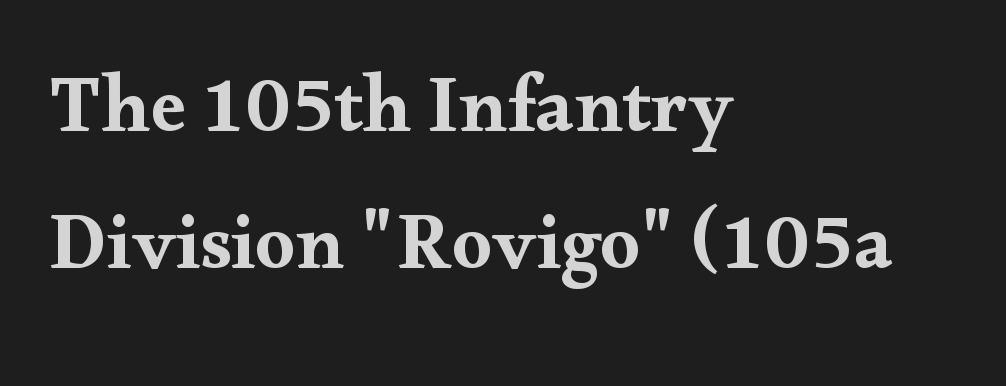
The rendering anchors every line to the left-hand side. Rule under the text: the space is simply empty. The passage shown has conventional tracking throughout. The lettering holds an erect, upright posture throughout.
